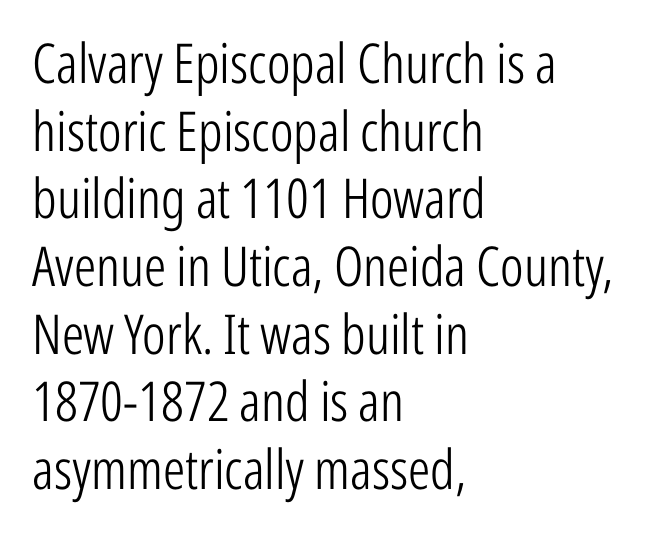
The image shows 55 px light, condensed sans-serif type, upright; set left-aligned, line spacing 1.23x, normal letter spacing, not underlined; low stroke contrast and a medium x-height.
